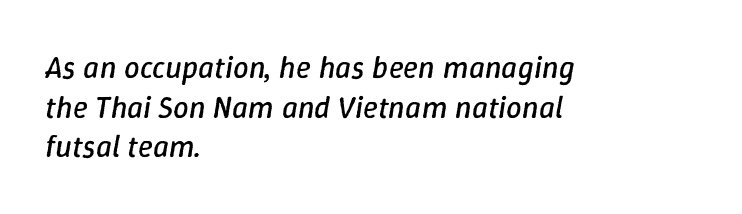
The face used here has a pronounced slope to its letters. Short and long lines alike share a common starting point at left. Here the designer chose a conventional face with non-uniform glyph widths. Ink coverage per letter is moderate at most. Honestly, the row spacing looks completely unremarkable.
